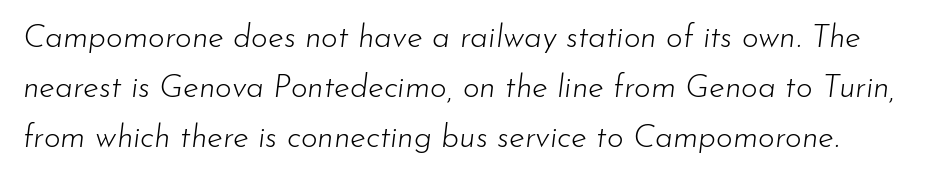
The image shows 32 px light type, italic (leaning right); set normal line spacing (1.57x), normal letter spacing, not underlined; low stroke contrast and a small x-height.
